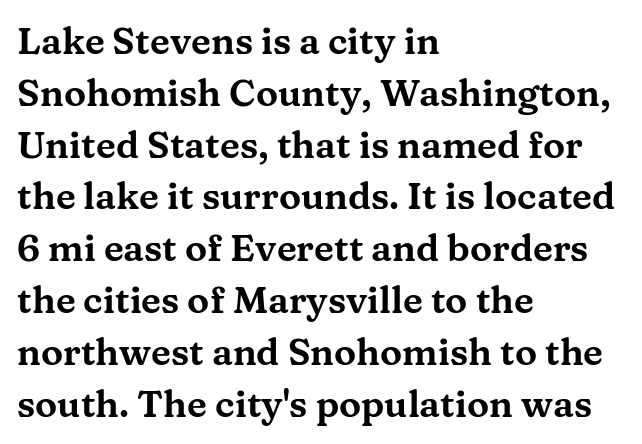
{"serif": "yes", "italic": "no", "width": "wide", "stroke_contrast": "medium", "x_height": "medium", "monospaced": "no", "underline": "no", "align": "left", "line_spacing": "normal", "line_spacing_ratio": 1.4, "letter_spacing": "normal", "letter_spacing_em": 0.0, "glyph_px": 37}
